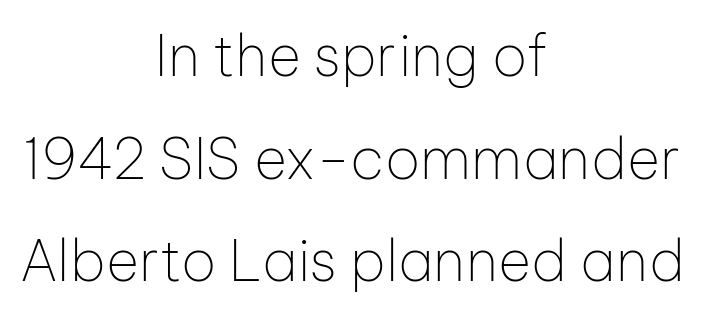
The designer went with a sans here, leaving each stem footless. Any mark beneath the type? The region is blank. This sample has the flowing, uneven cadence of proportional lettering. Letters have the restrained weight of plain body copy at most. Glyph-to-glyph distance matches everyday printed text.
